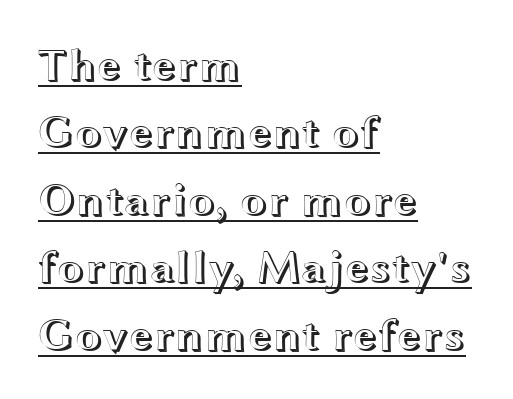
Here the designer chose a conventional face with non-uniform glyph widths. The typesetter chose a ragged-right arrangement here. Regular leading. Honestly, the underline is the first thing you notice here. Caption: standard tracking, unaltered.
